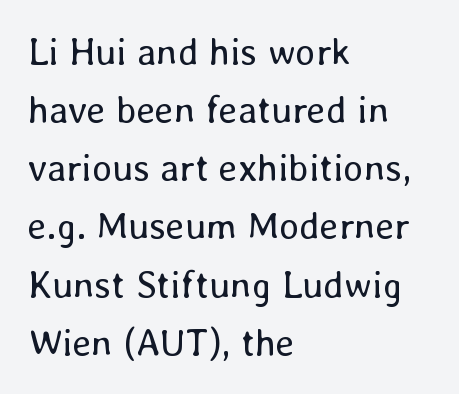
Check the space under the baseline: it is left empty. Each new line begins a customary step beneath the previous one. These lines stack with their left ends in a neat column. Is this a fixed-width face? No — the glyphs have proportional, varying widths. The letters stand upright; this is a roman face.
